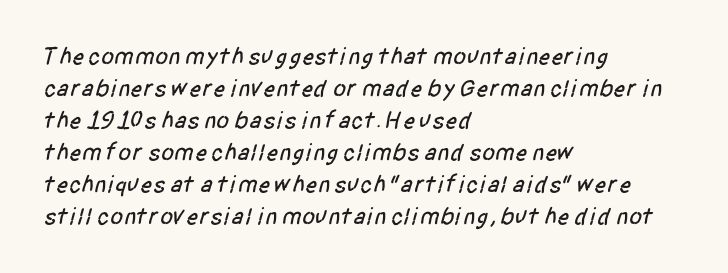
{"underline": "no", "align": "left", "line_spacing": "normal", "line_spacing_ratio": 1.33, "letter_spacing": "normal", "letter_spacing_em": 0.0, "glyph_px": 24}
